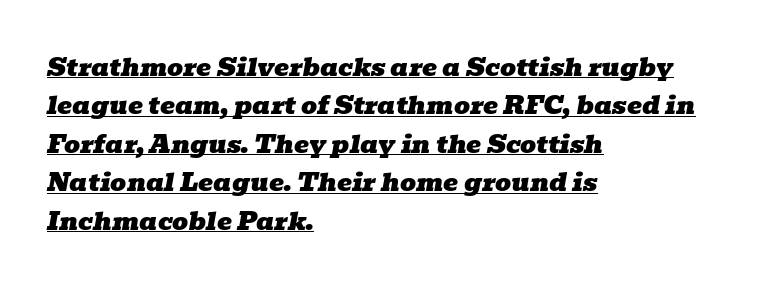
{"italic": "yes", "lean": "right", "slant_degrees": 10, "underline": "yes", "align": "left", "line_spacing": "normal", "line_spacing_ratio": 1.54, "letter_spacing": "normal", "letter_spacing_em": 0.0, "glyph_px": 25}
